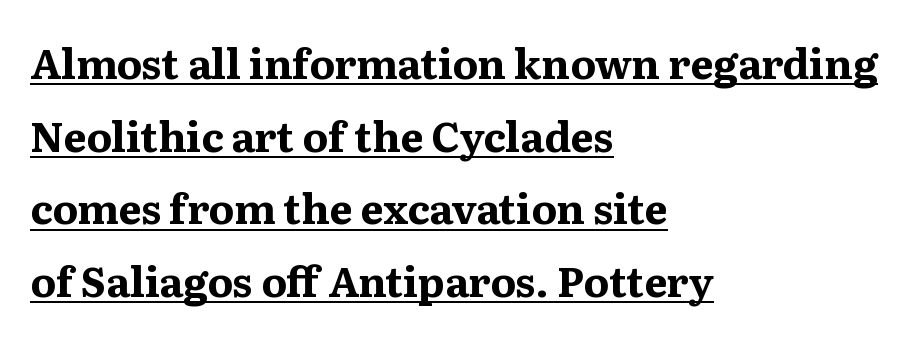
{"serif": "yes", "italic": "no", "bold": "yes", "weight": "bold", "width": "normal", "stroke_contrast": "medium", "x_height": "medium", "monospaced": "no", "underline": "yes", "align": "left", "line_spacing_ratio": 1.77, "letter_spacing": "normal", "letter_spacing_em": 0.0, "glyph_px": 41}
